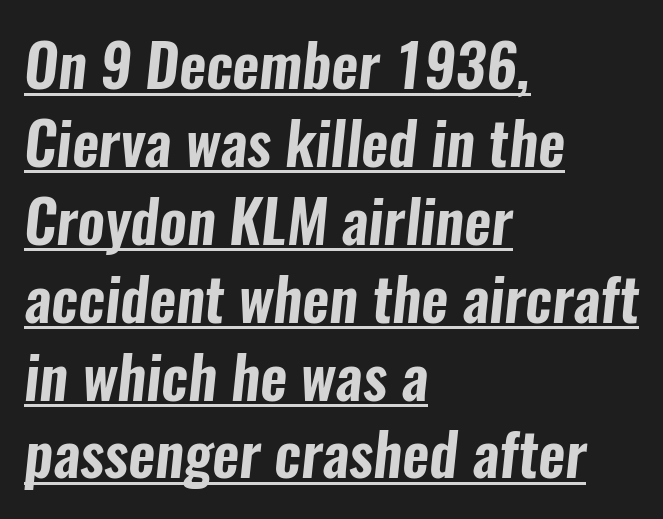
{"serif": "no", "width": "condensed", "stroke_contrast": "low", "x_height": "medium", "monospaced": "no", "underline": "yes", "align": "left", "line_spacing": "normal", "line_spacing_ratio": 1.32, "letter_spacing": "normal", "letter_spacing_em": 0.0, "glyph_px": 59}
